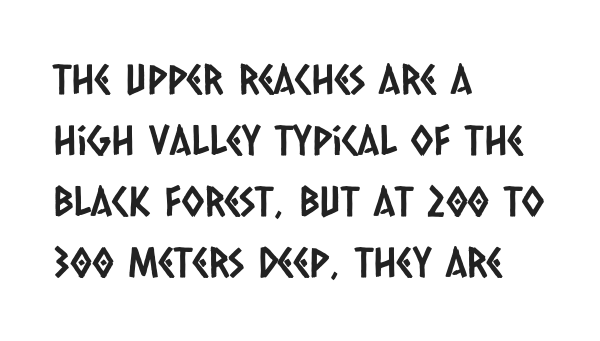
{"serif": "no", "width": "condensed", "stroke_contrast": "low", "x_height": "large", "monospaced": "no", "underline": "no", "align": "left", "line_spacing": "normal", "line_spacing_ratio": 1.49, "letter_spacing": "normal", "letter_spacing_em": 0.0, "glyph_px": 41}
